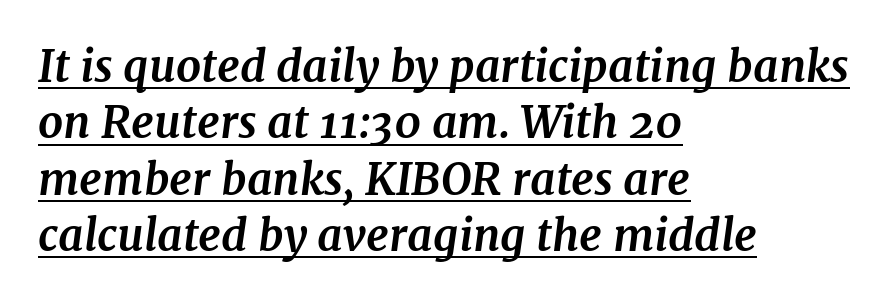
The image shows 44 px bold serif type, italic (leaning right); set left-aligned, normal line spacing (1.28x), normal letter spacing, underlined; medium stroke contrast and a medium x-height.
